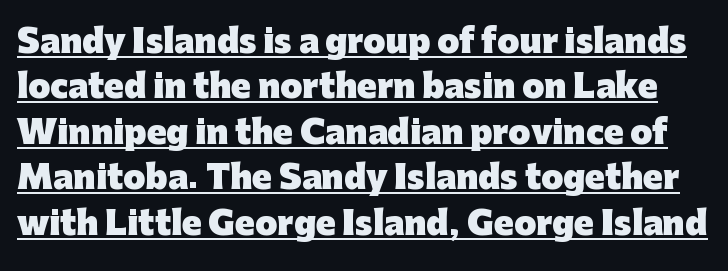
{"serif": "no", "italic": "no", "bold": "yes", "weight": "heavy", "width": "normal", "stroke_contrast": "low", "x_height": "medium", "monospaced": "no", "underline": "yes", "line_spacing": "normal", "line_spacing_ratio": 1.42, "letter_spacing": "normal", "letter_spacing_em": 0.0, "glyph_px": 32}
